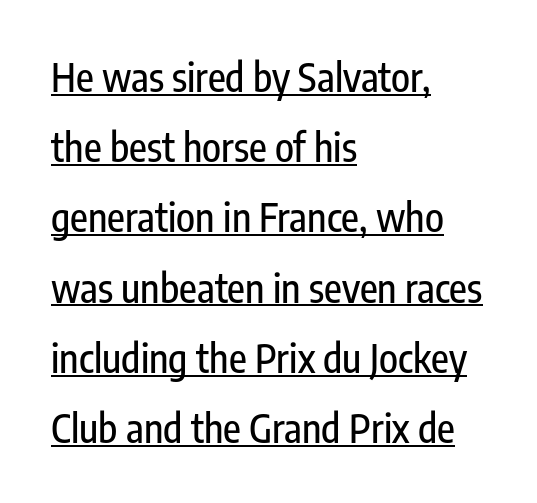
Q: Is the text italic (slanted)? A: No, it is upright.
Q: Is the typeface a serif or a sans-serif typeface? A: Sans-serif.
Q: Is the text underlined? A: Yes.
Q: How is the paragraph aligned? A: Left-aligned.
Q: Is the spacing between letters normal or unusually wide? A: Normal.
Q: Width (condensed, normal, or wide)? A: Condensed.
Q: Stroke contrast? A: Low.
Q: x-height? A: Medium.
Q: Monospaced? A: No.
